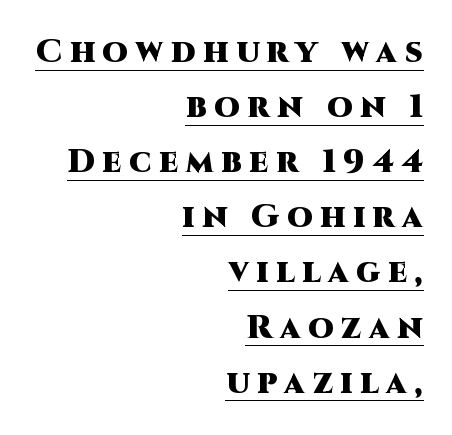
Q: Is the text bold? A: Yes.
Q: Is the text italic (slanted)? A: No, it is upright.
Q: Is the typeface a serif or a sans-serif typeface? A: Sans-serif.
Q: Is the text underlined? A: Yes.
Q: How is the paragraph aligned? A: Right-aligned.
Q: Is the spacing between letters normal or unusually wide? A: Unusually wide.
Q: Is the spacing between lines tight, normal or loose? A: Normal.
Q: Width (condensed, normal, or wide)? A: Normal.
Q: Stroke contrast? A: High.
Q: x-height? A: Large.
Q: Monospaced? A: No.
